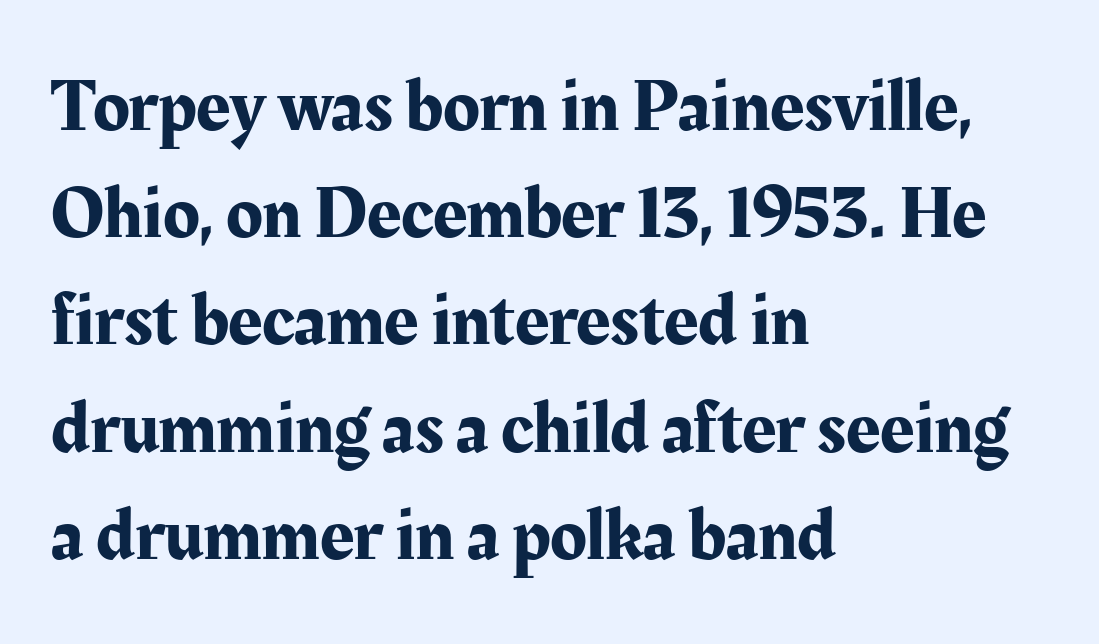
Q: Is the text italic (slanted)? A: No, it is upright.
Q: Is the typeface a serif or a sans-serif typeface? A: Serif.
Q: Is the text underlined? A: No.
Q: How is the paragraph aligned? A: Left-aligned.
Q: Is the spacing between letters normal or unusually wide? A: Normal.
Q: Is the spacing between lines tight, normal or loose? A: Normal.
Q: Width (condensed, normal, or wide)? A: Normal.
Q: Stroke contrast? A: Medium.
Q: x-height? A: Medium.
Q: Monospaced? A: No.
